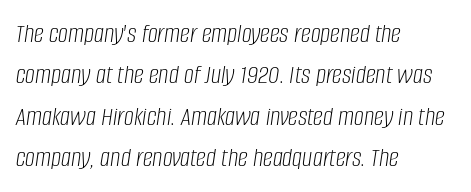
The setting favours the left margin, as ordinary paragraphs usually do. Letter spacing: default. Summary of weight: not heavy and not bold. Here the designer chose a conventional face with non-uniform glyph widths. Words float on clear page, feet unadorned. These lines were composed using italics.
